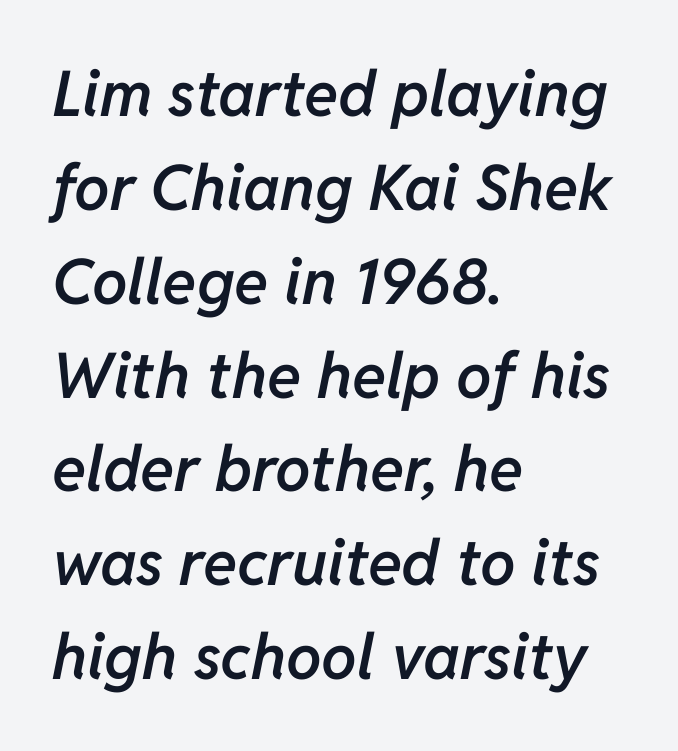
Here the designer chose a conventional face with non-uniform glyph widths. Beneath every word, the page is bare. Is the letter spacing exaggerated? No — it looks like the ordinary default. A student would call this left alignment; a typographer would say flush left, rag right. Honestly, the row spacing looks completely unremarkable. Firm but not heavy-handed strokes: this text is semibold.
